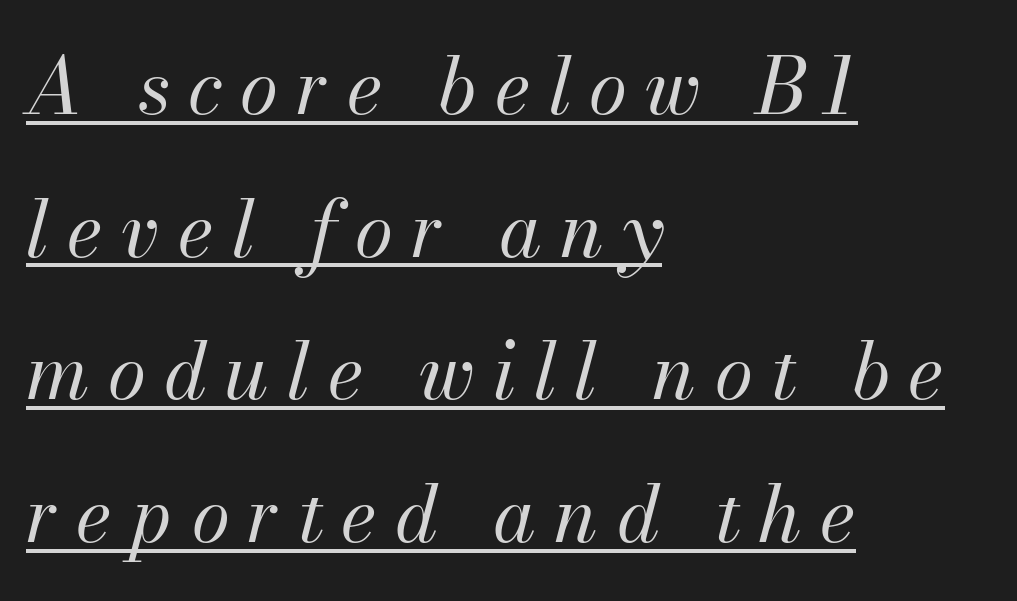
Varying glyph widths throughout — classic text-font behaviour. Which margin do the lines hug? The left one — the right edge is uneven. Slant detected: the letters are inclined. These glyphs show unthickened strokes, regular width or finer. A rule runs beneath these lines of type. The tracking reads as deliberately expanded to a designer's eye.
